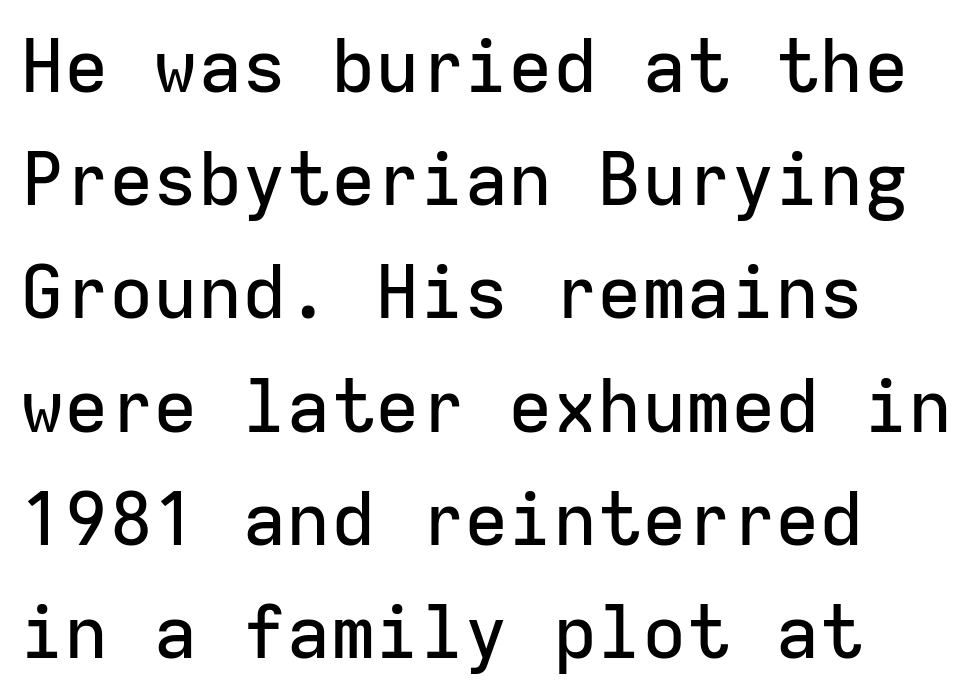
{"serif": "no", "italic": "no", "width": "normal", "stroke_contrast": "low", "x_height": "medium", "monospaced": "yes", "underline": "no", "line_spacing": "normal", "line_spacing_ratio": 1.53, "letter_spacing": "normal", "letter_spacing_em": 0.0, "glyph_px": 74}
